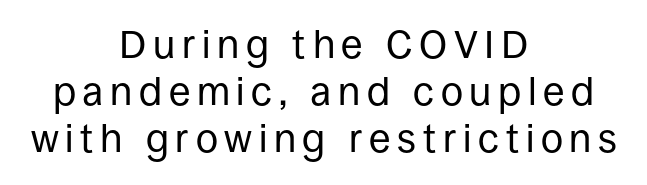
Each letter's strokes conclude bluntly, with no projecting serifs. One-word summary of the alignment: center. Each row of text sits above clean, open space. Here the designer chose a conventional face with non-uniform glyph widths.
